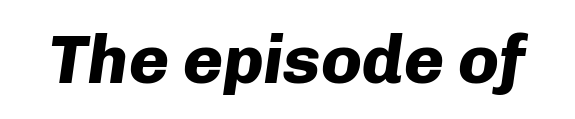
Q: Is the text bold? A: Yes.
Q: Is the text italic (slanted)? A: Yes, it leans right by about 8 degrees.
Q: Is the text underlined? A: No.
Q: Is the spacing between letters normal or unusually wide? A: Normal.
Q: Width (condensed, normal, or wide)? A: Normal.
Q: Stroke contrast? A: Low.
Q: x-height? A: Medium.
Q: Monospaced? A: No.
